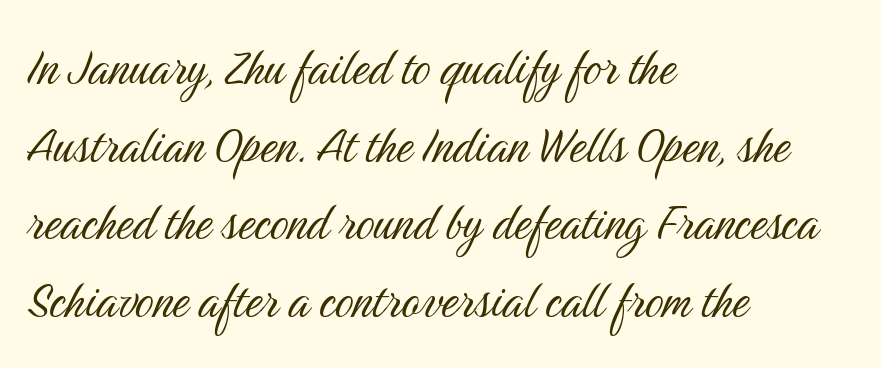
Horizontal bands of white between lines are of average thickness. What kind of face is this? One without serifs — a sans. Note the varied advance widths — an 'i' is clearly narrower than an 'm'. A classic flush-left, rag-right setting is used for this passage.
